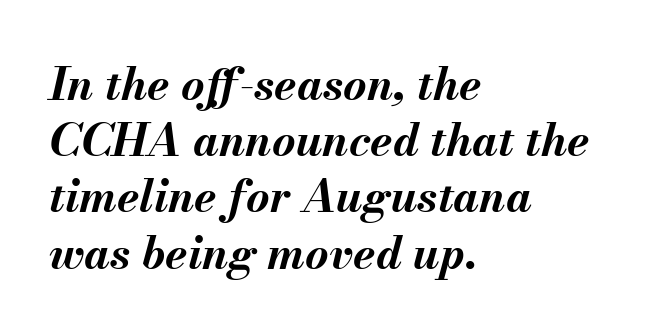
{"italic": "yes", "lean": "right", "slant_degrees": 13, "bold": "yes", "weight": "bold", "width": "normal", "stroke_contrast": "medium", "x_height": "small", "monospaced": "no", "underline": "no", "align": "left", "line_spacing": "normal", "line_spacing_ratio": 1.25, "letter_spacing": "normal", "letter_spacing_em": 0.0, "glyph_px": 45}
